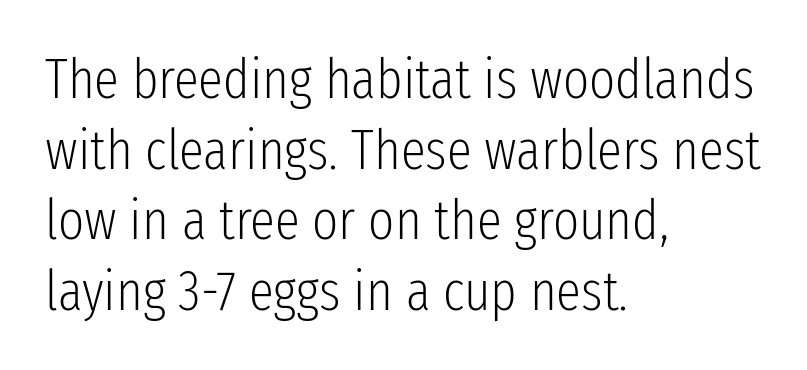
Any mark beneath the type? The region is blank. This reads as an unemphasized weight, regular at the heaviest. Does the lettering tilt? It doesn't — this is upright. Caption: multi-line text, flush left, ragged right. The rendering uses natural spacing where letterforms have individual widths.
